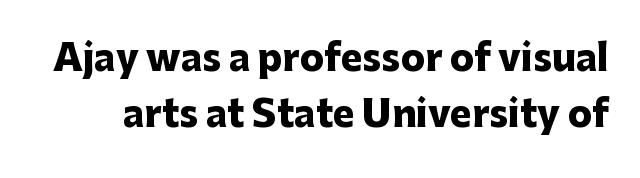
Q: Is the text bold? A: Yes.
Q: Is the text italic (slanted)? A: No, it is upright.
Q: Is the typeface a serif or a sans-serif typeface? A: Sans-serif.
Q: Is the text underlined? A: No.
Q: Is the spacing between letters normal or unusually wide? A: Normal.
Q: Is the spacing between lines tight, normal or loose? A: Normal.
Q: Width (condensed, normal, or wide)? A: Normal.
Q: Stroke contrast? A: Low.
Q: x-height? A: Medium.
Q: Monospaced? A: No.
